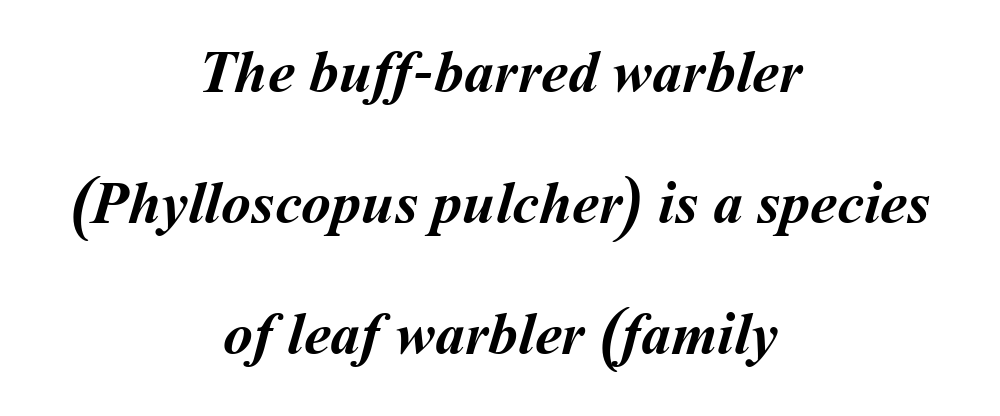
Q: Is the text bold? A: Yes.
Q: Is the text underlined? A: No.
Q: How is the paragraph aligned? A: Centered.
Q: Is the spacing between letters normal or unusually wide? A: Normal.
Q: Is the spacing between lines tight, normal or loose? A: Loose.
Q: Width (condensed, normal, or wide)? A: Normal.
Q: Stroke contrast? A: Medium.
Q: x-height? A: Medium.
Q: Monospaced? A: No.
